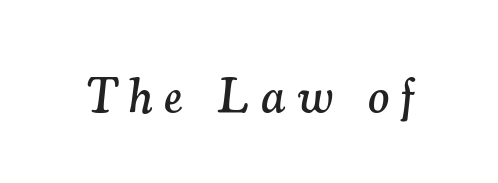
Designer's note — italics engaged. Proportional: the letters do not fall into vertical columns. Note: serifs present on the glyphs. The zone under the glyphs is completely vacant.
